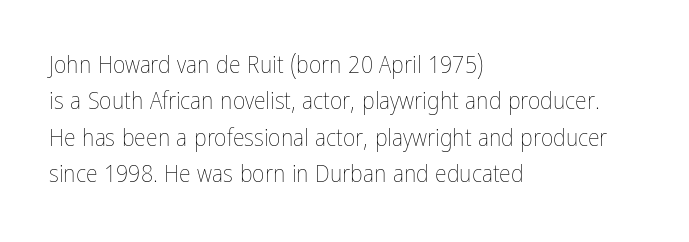
Q: Is the text bold? A: No.
Q: Is the text italic (slanted)? A: No, it is upright.
Q: Is the text underlined? A: No.
Q: How is the paragraph aligned? A: Left-aligned.
Q: Is the spacing between letters normal or unusually wide? A: Normal.
Q: Is the spacing between lines tight, normal or loose? A: Normal.
